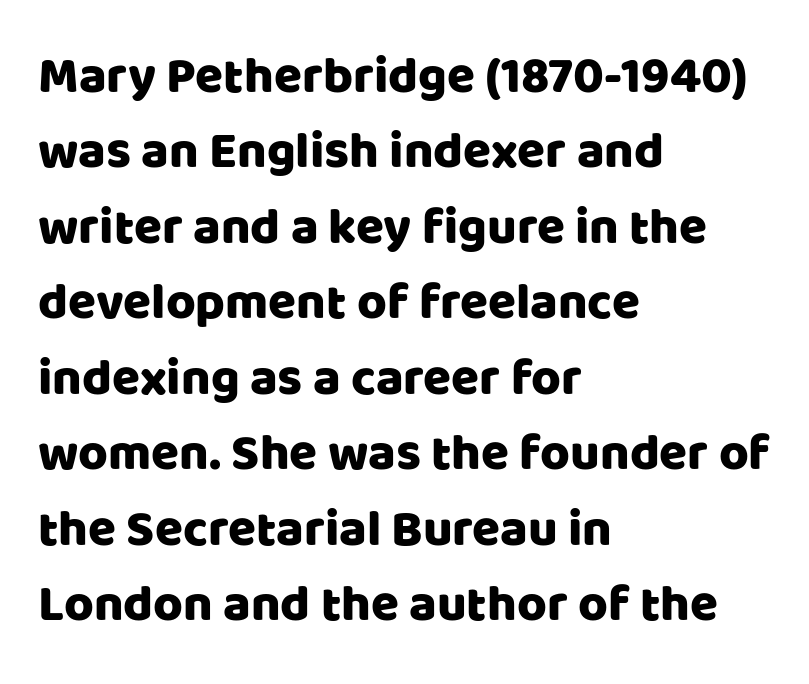
Rows of type keep a routine distance in the vertical direction. Posture: vertical. Decoration check: the copy has no underline. This sample has the flowing, uneven cadence of proportional lettering. Every row of glyphs begins at an identical x-position on the left. The tracking reads as untouched default to a designer's eye.
